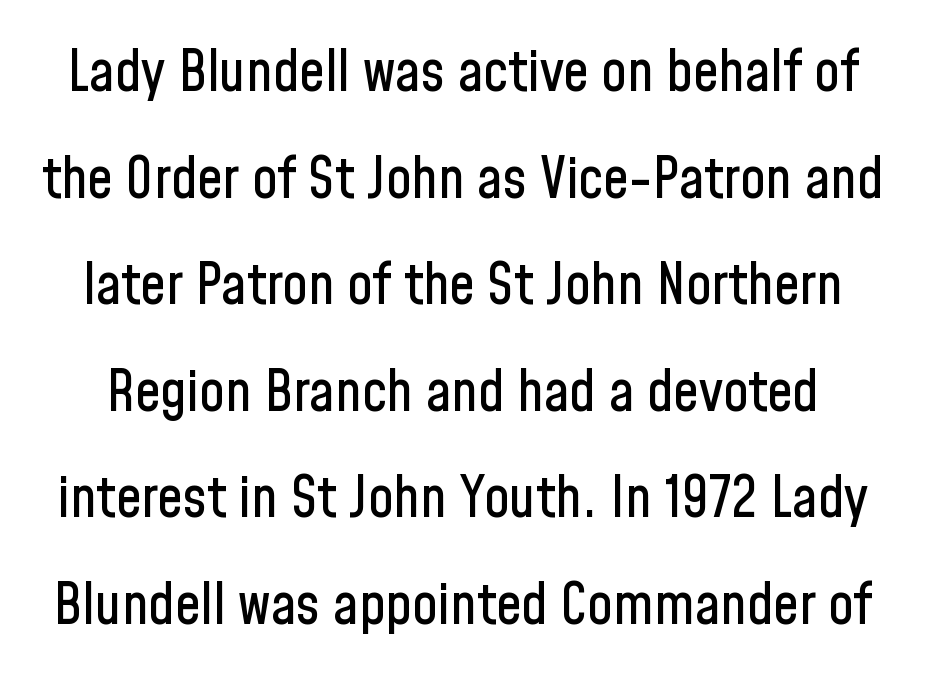
The image shows 57 px condensed sans-serif type, upright; set line spacing 1.87x, normal letter spacing, not underlined; low stroke contrast and a medium x-height.
